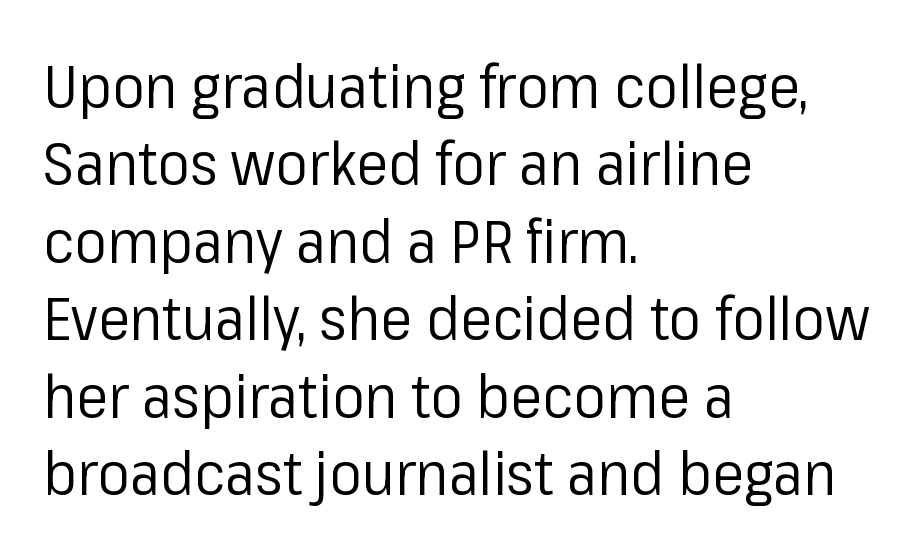
The rows are spaced the way most documents space them. The foot of each line stays bare and open. Where is the straight margin? On the left. Posture: vertical. No extra ink here — the face is not bold. The rendering uses natural spacing where letterforms have individual widths.
